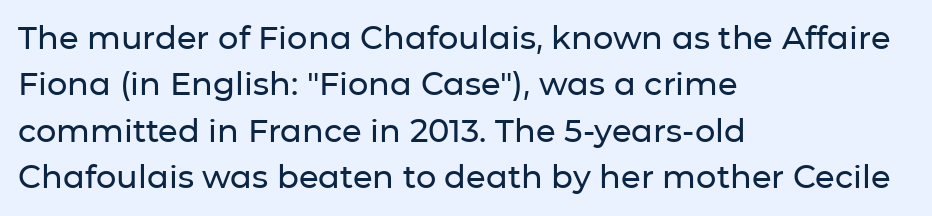
Q: Is the text italic (slanted)? A: No, it is upright.
Q: Is the typeface a serif or a sans-serif typeface? A: Sans-serif.
Q: Is the text underlined? A: No.
Q: How is the paragraph aligned? A: Left-aligned.
Q: Is the spacing between letters normal or unusually wide? A: Normal.
Q: Is the spacing between lines tight, normal or loose? A: Normal.
Q: Width (condensed, normal, or wide)? A: Normal.
Q: Stroke contrast? A: Low.
Q: x-height? A: Medium.
Q: Monospaced? A: No.
